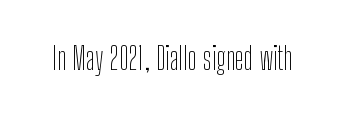
The image shows 31 px thin, condensed sans-serif type, upright; set normal letter spacing, not underlined; low stroke contrast and a medium x-height.
